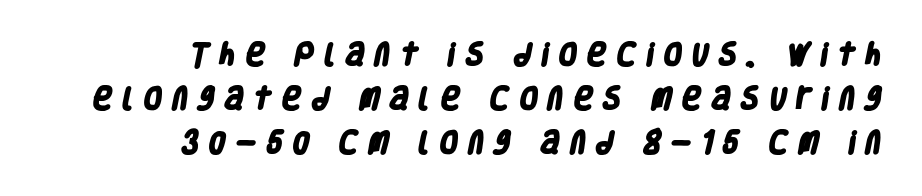
Each word looks stretched out because of the extra space between its letters. Weight check: bold — yes, fully. Underlining? Definitely not there. The paragraph has a hard right edge and a soft left edge.
